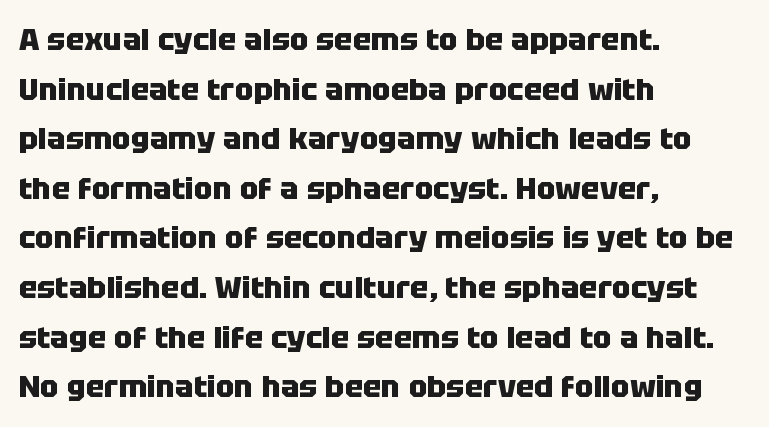
{"serif": "no", "italic": "no", "bold": "yes", "weight": "heavy", "width": "normal", "stroke_contrast": "low", "x_height": "large", "monospaced": "no", "underline": "no", "align": "left", "line_spacing": "normal", "line_spacing_ratio": 1.6, "letter_spacing": "normal", "letter_spacing_em": 0.0, "glyph_px": 31}
